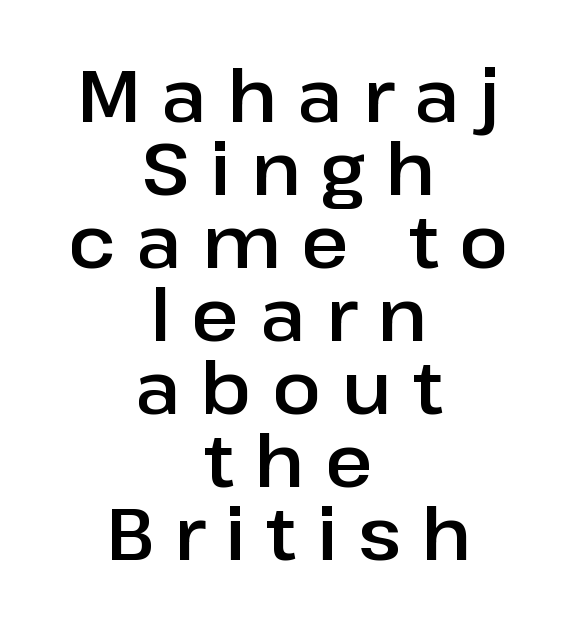
The image shows 73 px sans-serif type, upright; set centered, tight line spacing (1.0x), unusually wide letter spacing (+0.28 em), not underlined; low stroke contrast and a medium x-height.
